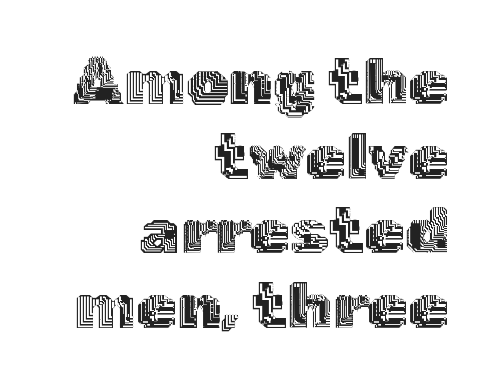
{"italic": "no", "width": "normal", "x_height": "medium", "monospaced": "no", "underline": "no", "align": "right", "line_spacing": "tight", "line_spacing_ratio": 1.13, "letter_spacing": "normal", "letter_spacing_em": 0.0, "glyph_px": 66}
